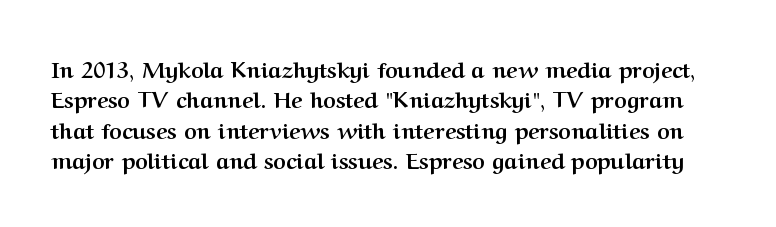
Q: Is the text bold? A: Yes.
Q: Is the text italic (slanted)? A: No, it is upright.
Q: Is the text underlined? A: No.
Q: Is the spacing between letters normal or unusually wide? A: Normal.
Q: Is the spacing between lines tight, normal or loose? A: Normal.
